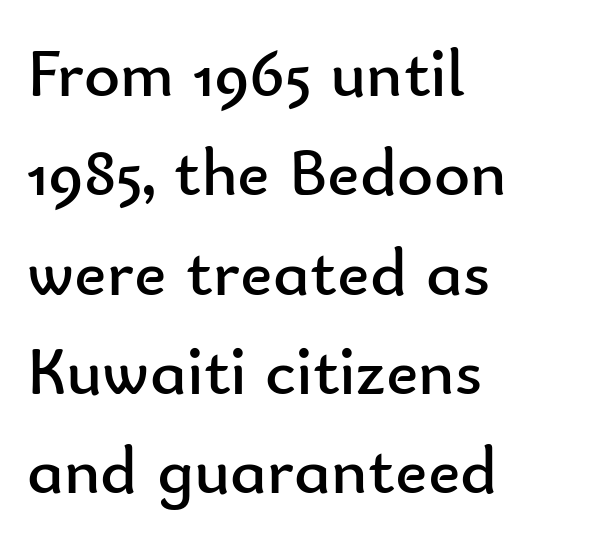
{"serif": "no", "italic": "no", "bold": "no", "weight": "regular", "width": "normal", "stroke_contrast": "low", "x_height": "small", "monospaced": "no", "underline": "no", "align": "left", "line_spacing": "normal", "line_spacing_ratio": 1.44, "letter_spacing": "normal", "letter_spacing_em": 0.0, "glyph_px": 69}
